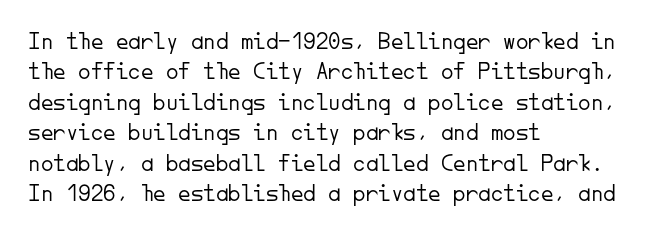
Nope, not italic — everything's standing straight. Only glyphs here, with clear space below each row. Leftover space on each line is placed entirely after the last word. The gaps between neighbouring characters are ordinary and unremarkable. A light-to-regular cut is what we see here.
